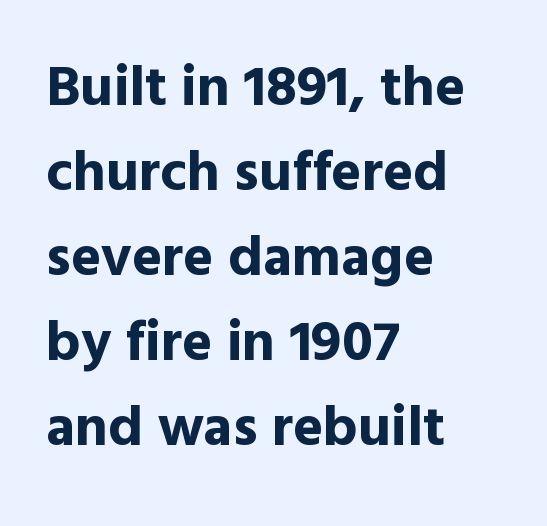
Q: Is the text bold? A: Yes.
Q: Is the text italic (slanted)? A: No, it is upright.
Q: Is the typeface a serif or a sans-serif typeface? A: Sans-serif.
Q: Is the text underlined? A: No.
Q: How is the paragraph aligned? A: Left-aligned.
Q: Is the spacing between letters normal or unusually wide? A: Normal.
Q: Is the spacing between lines tight, normal or loose? A: Normal.
Q: Width (condensed, normal, or wide)? A: Normal.
Q: x-height? A: Medium.
Q: Monospaced? A: No.
